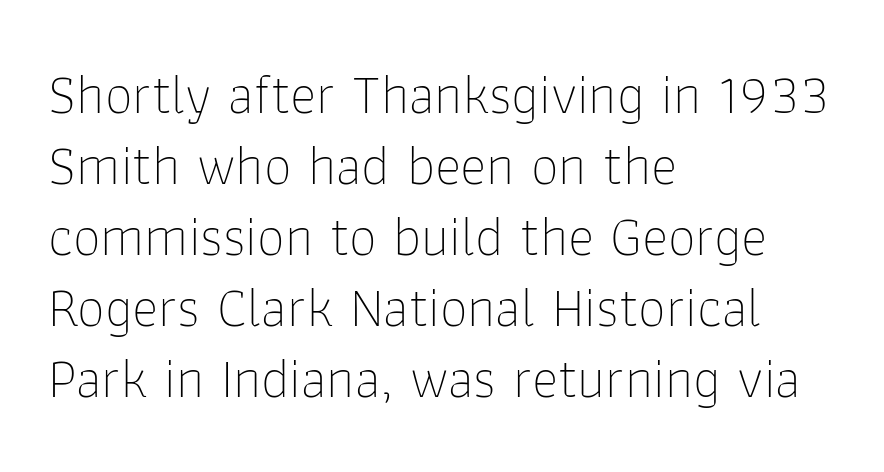
The image shows 56 px thin sans-serif type, upright; set left-aligned, normal line spacing (1.27x), normal letter spacing, not underlined; low stroke contrast and a medium x-height.
